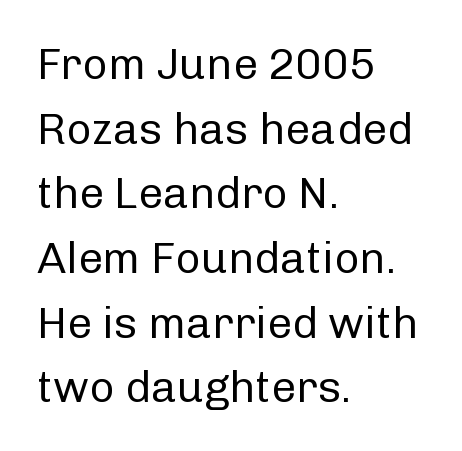
{"serif": "no", "italic": "no", "bold": "no", "weight": "regular", "width": "normal", "stroke_contrast": "low", "x_height": "medium", "monospaced": "no", "underline": "no", "align": "left", "line_spacing": "normal", "line_spacing_ratio": 1.47, "letter_spacing": "normal", "letter_spacing_em": 0.0, "glyph_px": 44}
